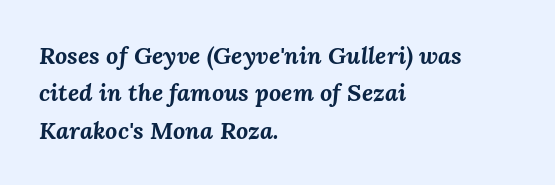
Compared with typical body copy, the letter spacing here is the same. The specimen omits any rule beneath the text block's lines. Successive baselines arrive at the customary interval. The font's italic variant was chosen for this text. The text block is weighted toward the left margin, trailing off unevenly rightward. The letters are bold, with thick, heavy strokes.
